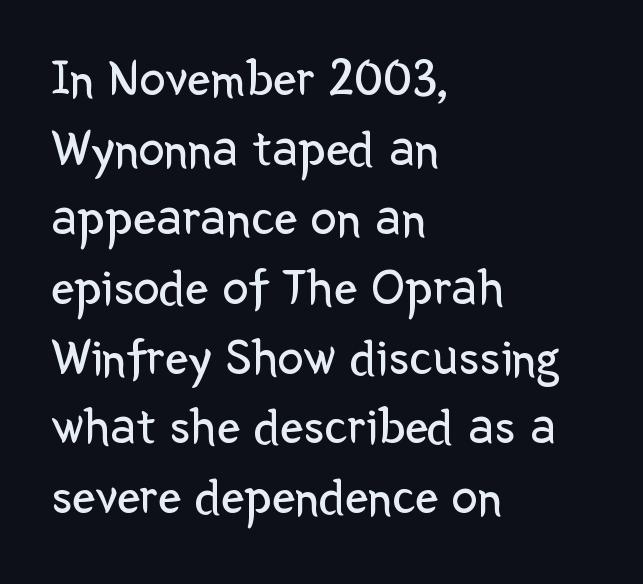
The image shows 52 px regular-weight sans-serif type, upright; set left-aligned, normal line spacing (1.34x), normal letter spacing, not underlined; low stroke contrast and a medium x-height.
